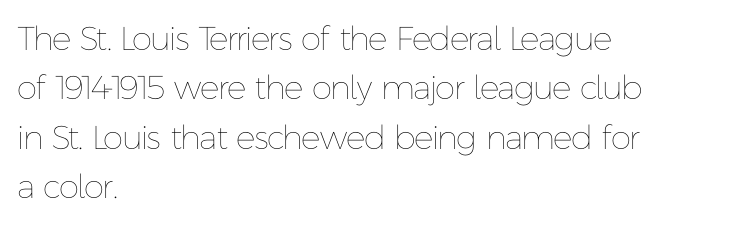
{"italic": "no", "bold": "no", "weight": "thin", "width": "normal", "stroke_contrast": "low", "x_height": "medium", "monospaced": "no", "underline": "no", "align": "left", "line_spacing": "normal", "line_spacing_ratio": 1.5, "letter_spacing": "normal", "letter_spacing_em": 0.0, "glyph_px": 33}
